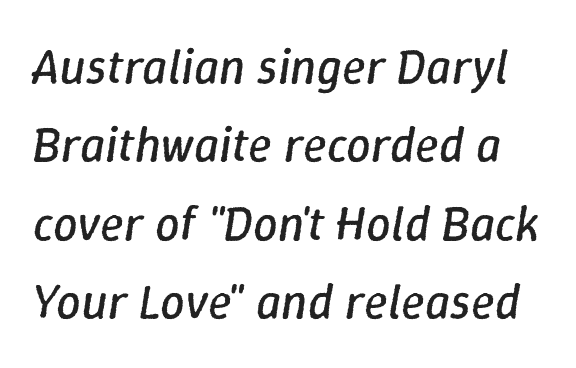
Q: Is the text bold? A: No.
Q: Is the text italic (slanted)? A: Yes, it leans right by about 9 degrees.
Q: Is the text underlined? A: No.
Q: Is the spacing between letters normal or unusually wide? A: Normal.
Q: Is the spacing between lines tight, normal or loose? A: Normal.
Q: Width (condensed, normal, or wide)? A: Normal.
Q: Stroke contrast? A: Low.
Q: x-height? A: Medium.
Q: Monospaced? A: No.
